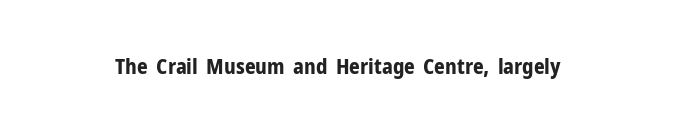
The letterforms sit shoulder to shoulder at normal distance. These lines were composed using upright roman letters. Check the space under the baseline: it is left empty. The sample has been set heavy, in full bold.
